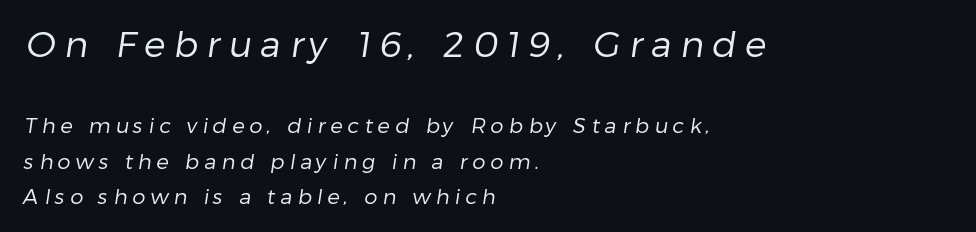
Unmarked baselines from the first word to the last. No letter is thick-stroked: the sample isn't bold. A typesetter would label this face a sans. Horizontal alignment here is leftward, the default for most running prose.
